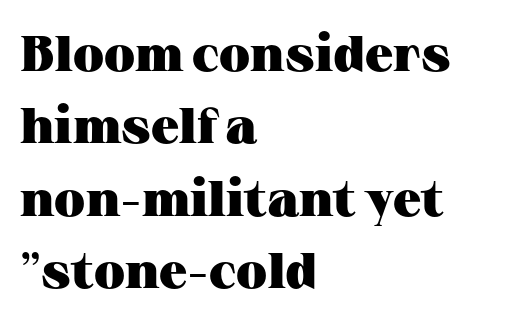
The image shows 50 px heavy, wide serif type, upright; set left-aligned, normal line spacing (1.45x), normal letter spacing, not underlined; medium stroke contrast and a medium x-height.
